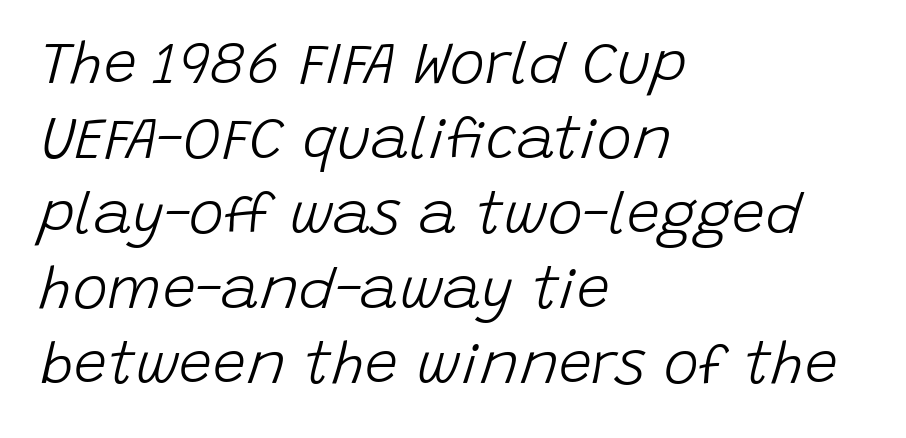
{"italic": "yes", "lean": "right", "slant_degrees": 15, "bold": "no", "weight": "light", "width": "normal", "stroke_contrast": "low", "x_height": "large", "monospaced": "no", "underline": "no", "align": "left", "line_spacing": "normal", "line_spacing_ratio": 1.27, "letter_spacing": "normal", "letter_spacing_em": 0.0, "glyph_px": 59}
